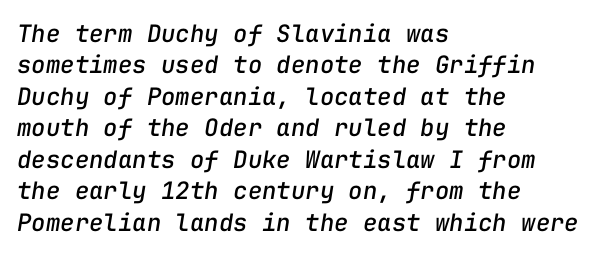
Spacing between characters is what you'd get straight out of the box. The passage is arranged the way most books set body copy — flush left. Quick note: italic. Evenly set lines give the paragraph a standard silhouette. Beneath every word, the page is bare.
